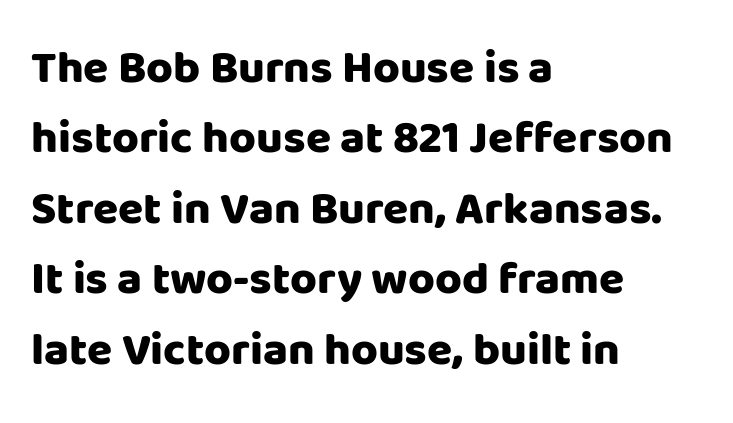
Q: Is the text bold? A: Yes.
Q: Is the text italic (slanted)? A: No, it is upright.
Q: Is the typeface a serif or a sans-serif typeface? A: Sans-serif.
Q: Is the text underlined? A: No.
Q: How is the paragraph aligned? A: Left-aligned.
Q: Is the spacing between letters normal or unusually wide? A: Normal.
Q: Is the spacing between lines tight, normal or loose? A: Normal.
Q: Width (condensed, normal, or wide)? A: Normal.
Q: Stroke contrast? A: Low.
Q: x-height? A: Large.
Q: Monospaced? A: No.
